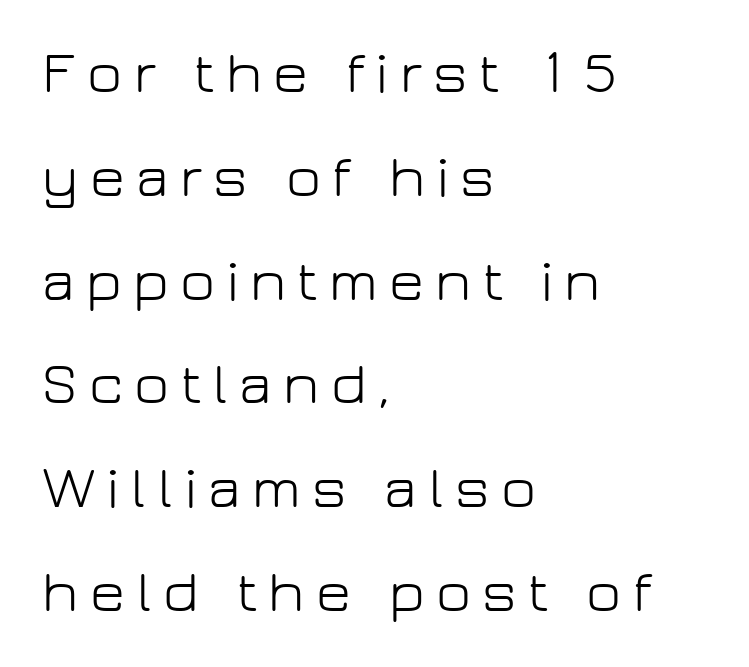
A clean baseline with only descenders dipping below it. The lettering stays uniformly vertical, giving the passage a roman look. A typesetter would call this proportional, since set widths differ per character. Line beginnings align vertically; line endings do not. Heft: none added — not bold.
